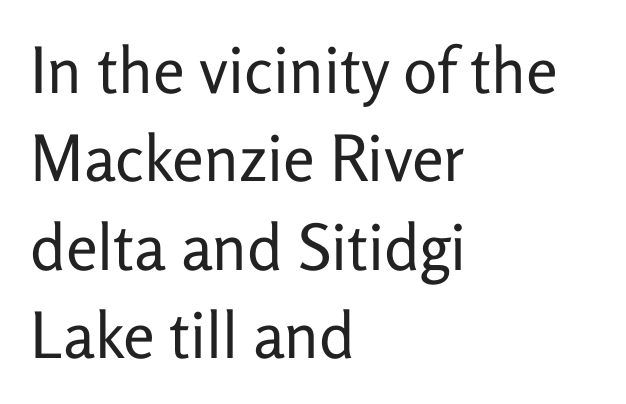
Unlike italic type, these characters show no tilt at all. Tracking here is standard; glyphs follow each other at the usual distance. A sans-serif font was chosen for this passage. The cut favours lightness, reaching ordinary text weight at its darkest. Nobody drew a line under any word here.
